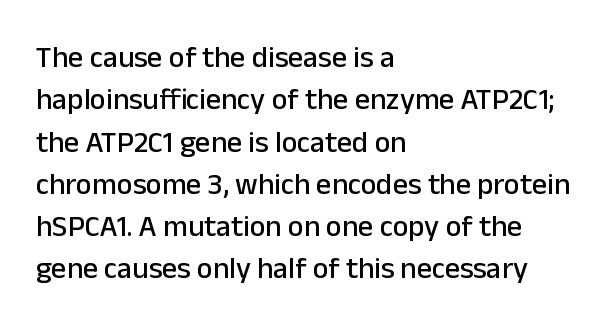
{"serif": "no", "italic": "no", "width": "normal", "stroke_contrast": "low", "x_height": "medium", "monospaced": "no", "underline": "no", "align": "left", "line_spacing": "normal", "line_spacing_ratio": 1.41, "letter_spacing": "normal", "letter_spacing_em": 0.0, "glyph_px": 30}
